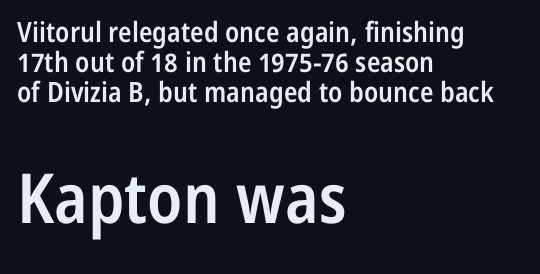
Q: Is the text bold? A: Semi-bold.
Q: Is the text italic (slanted)? A: No, it is upright.
Q: Is the typeface a serif or a sans-serif typeface? A: Sans-serif.
Q: Is the text underlined? A: No.
Q: How is the paragraph aligned? A: Left-aligned.
Q: Is the spacing between letters normal or unusually wide? A: Normal.
Q: Is the spacing between lines tight, normal or loose? A: Tight.
Q: Which block of text is set in a larger size, the first (top) or the second (bottom)? A: The second (bottom) one.
Q: Width (condensed, normal, or wide)? A: Condensed.
Q: Stroke contrast? A: Low.
Q: x-height? A: Medium.
Q: Monospaced? A: No.
